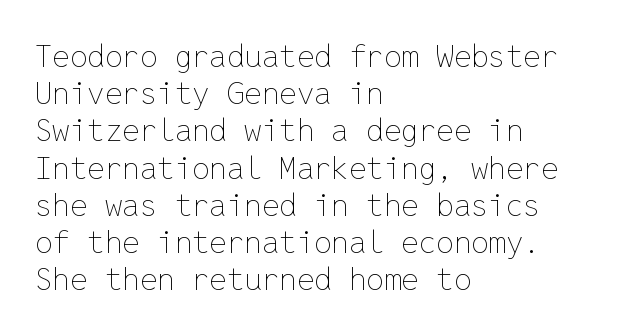
{"italic": "no", "bold": "no", "weight": "thin", "width": "normal", "stroke_contrast": "low", "x_height": "medium", "monospaced": "yes", "underline": "no", "align": "left", "line_spacing_ratio": 1.2, "letter_spacing": "normal", "letter_spacing_em": 0.0, "glyph_px": 31}
